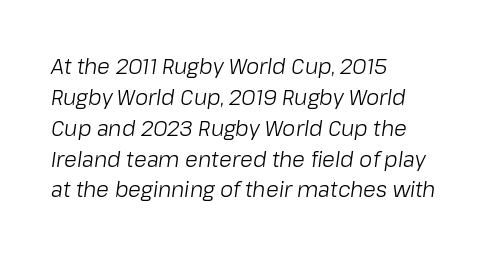
Q: Is the text bold? A: No.
Q: Is the text italic (slanted)? A: Yes, it leans right by about 8 degrees.
Q: Is the text underlined? A: No.
Q: How is the paragraph aligned? A: Left-aligned.
Q: Is the spacing between letters normal or unusually wide? A: Normal.
Q: Is the spacing between lines tight, normal or loose? A: Normal.
